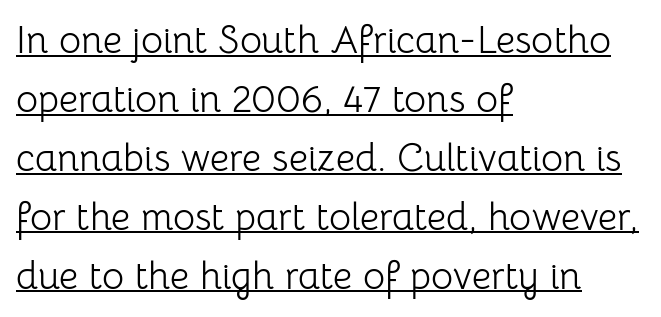
The image shows 38 px light sans-serif type, upright; set left-aligned, normal line spacing (1.55x), normal letter spacing, underlined; low stroke contrast and a medium x-height.
